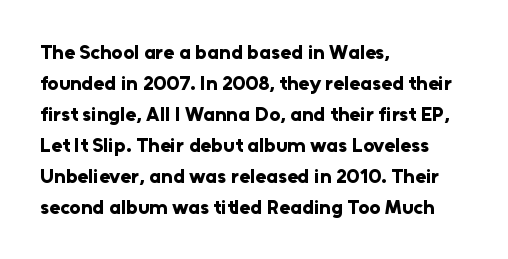
The image shows 20 px bold type, upright; set left-aligned, normal line spacing (1.55x), normal letter spacing, not underlined.
